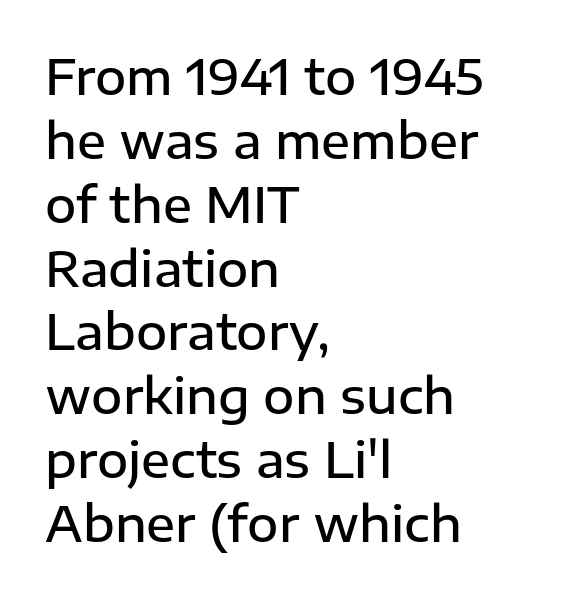
The image shows 48 px semibold sans-serif type, upright; set left-aligned, normal line spacing (1.33x), normal letter spacing, not underlined; low stroke contrast and a medium x-height.
